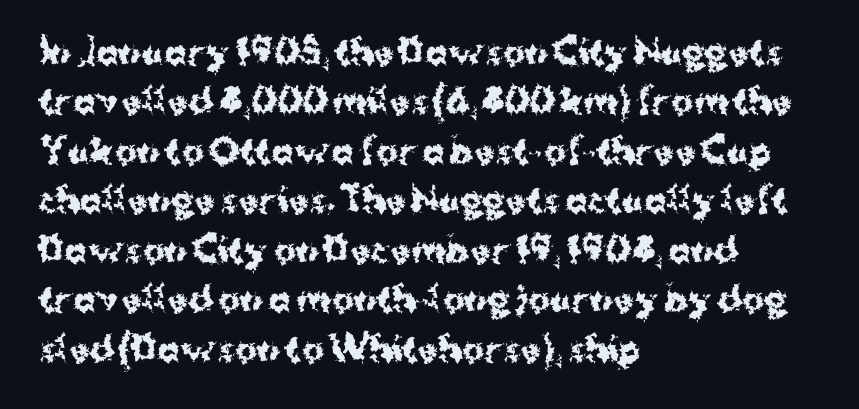
Q: Is the text bold? A: Yes.
Q: Is the text italic (slanted)? A: No, it is upright.
Q: Is the typeface a serif or a sans-serif typeface? A: Sans-serif.
Q: Is the text underlined? A: No.
Q: How is the paragraph aligned? A: Left-aligned.
Q: Is the spacing between letters normal or unusually wide? A: Normal.
Q: Is the spacing between lines tight, normal or loose? A: Normal.
Q: Width (condensed, normal, or wide)? A: Normal.
Q: Stroke contrast? A: Medium.
Q: x-height? A: Medium.
Q: Monospaced? A: No.
